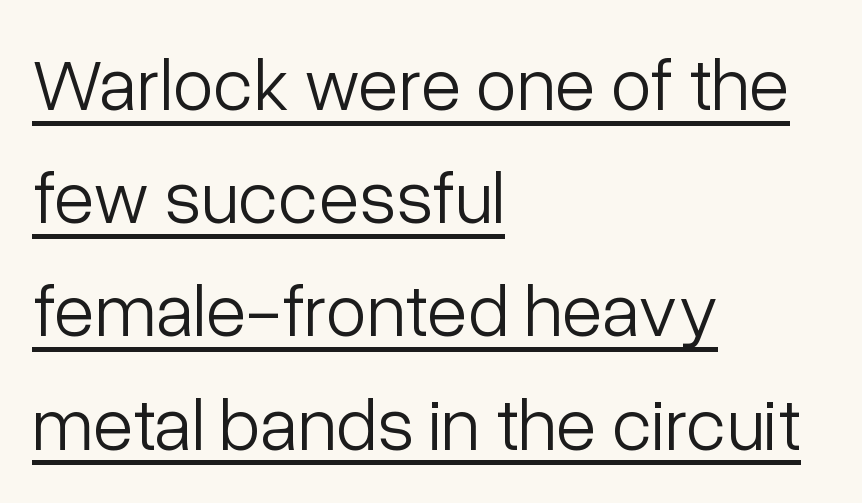
Line starts are locked; line ends wander. When letters stand straight like this, we call the style roman or upright. Every word sits above its own underline. The rows are spaced the way most documents space them. Nothing unusual about the tracking: characters are spaced as the font intends. The face used here is proportionally spaced, like ordinary book or web type.
